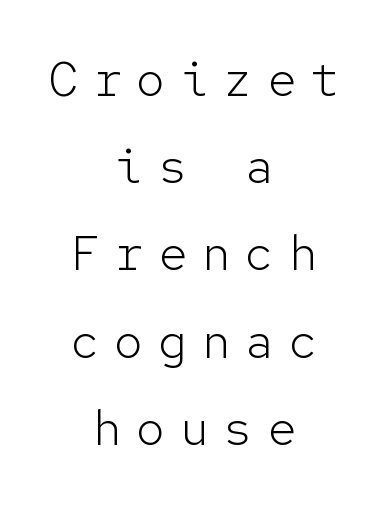
The image shows 49 px light sans-serif type, upright, monospaced; set centered, line spacing 1.78x, unusually wide letter spacing (+0.29 em), not underlined; low stroke contrast and a medium x-height.
